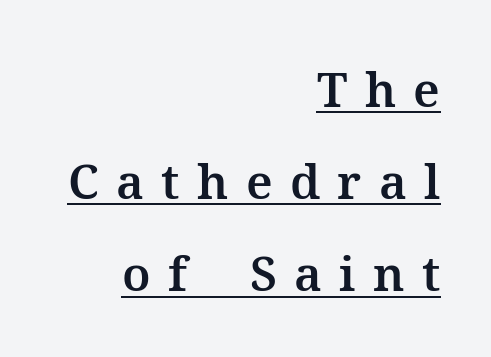
The face used here is proportionally spaced, like ordinary book or web type. The type sits square on the baseline with zero lean. Each new line begins a long way beneath the previous one. Somebody hit Ctrl+U on this one — the words are underlined. Each letter's strokes conclude with small projecting serifs.
